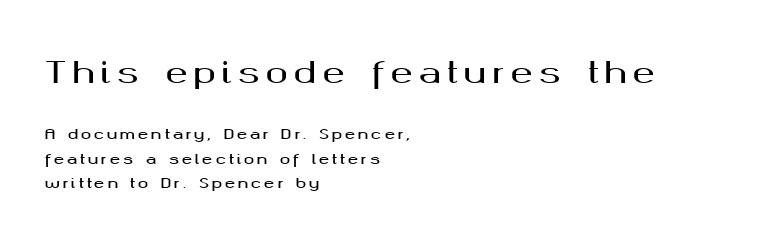
The rendering anchors every line to the left-hand side. Clear beneath every line of the passage. The letters advance in unequal steps, a hallmark of proportional type. Character size in the leading block exceeds that of the trailing block.
